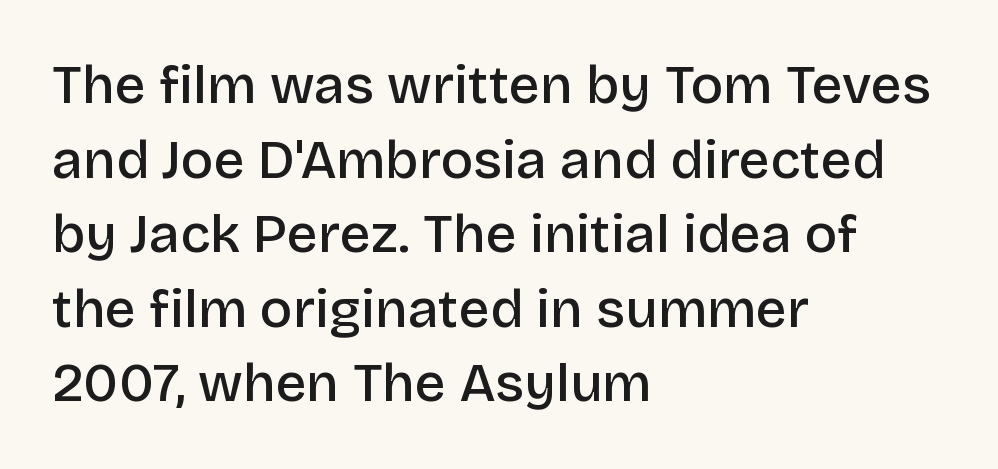
{"serif": "no", "italic": "no", "bold": "semi", "weight": "semibold", "width": "normal", "stroke_contrast": "low", "x_height": "large", "monospaced": "no", "underline": "no", "align": "left", "line_spacing": "normal", "line_spacing_ratio": 1.38, "letter_spacing": "normal", "letter_spacing_em": 0.0, "glyph_px": 54}
